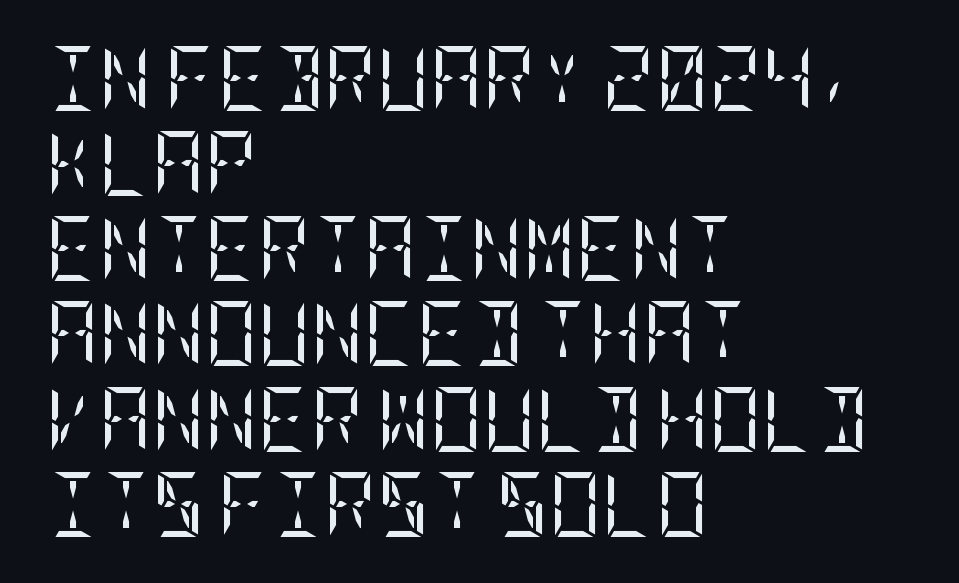
The space between consecutive lines is moderate. Where is the straight margin? On the left. These lines keep a tight, regular rhythm from letter to letter. Style check: upright. The characters are drawn with everyday or finer stroke widths. A clean baseline with only descenders dipping below it.
